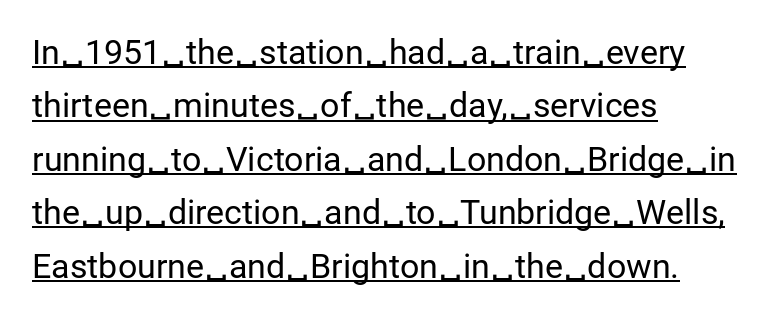
Q: Is the text bold? A: No.
Q: Is the text italic (slanted)? A: No, it is upright.
Q: Is the typeface a serif or a sans-serif typeface? A: Sans-serif.
Q: Is the text underlined? A: Yes.
Q: How is the paragraph aligned? A: Left-aligned.
Q: Is the spacing between letters normal or unusually wide? A: Normal.
Q: Is the spacing between lines tight, normal or loose? A: Normal.
Q: Width (condensed, normal, or wide)? A: Normal.
Q: Stroke contrast? A: Low.
Q: x-height? A: Medium.
Q: Monospaced? A: No.
